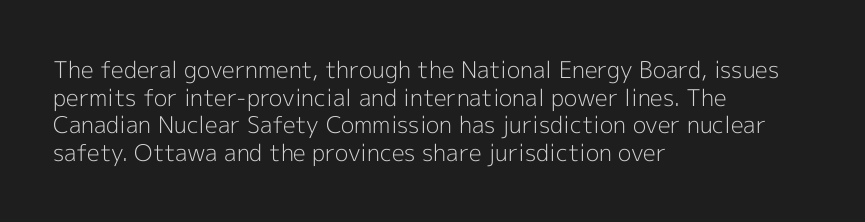
The image shows 23 px text type, upright; set left-aligned, line spacing 1.2x, normal letter spacing, not underlined.
